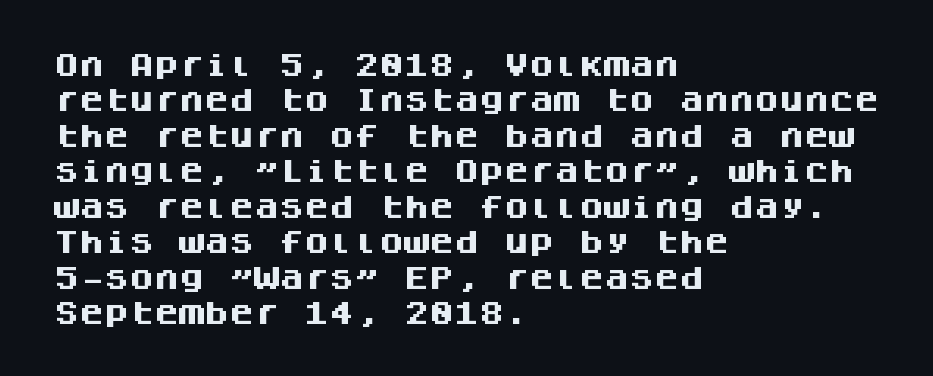
The image shows 25 px bold type, upright; set left-aligned, normal line spacing (1.42x), normal letter spacing, not underlined.
